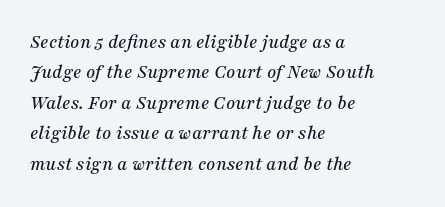
The face used here has a pronounced slope to its letters. Clear beneath every line of the passage. Compared with a centered layout, this one pins lines to the left instead. Caption: standard tracking, unaltered. Baseline-to-baseline distance is the conventional proportion of letter height.
